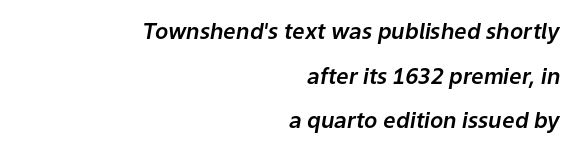
Q: Is the text italic (slanted)? A: Yes, it leans right by about 9 degrees.
Q: Is the text underlined? A: No.
Q: How is the paragraph aligned? A: Right-aligned.
Q: Is the spacing between letters normal or unusually wide? A: Normal.
Q: Is the spacing between lines tight, normal or loose? A: Loose.
